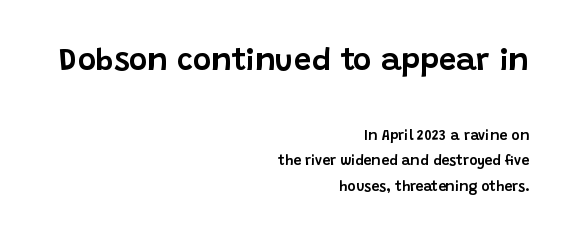
The image shows 31 px sans-serif type, upright; set right-aligned, line spacing 1.83x, normal letter spacing, not underlined; the first (top) block is 2.21x larger; low stroke contrast and a large x-height.
